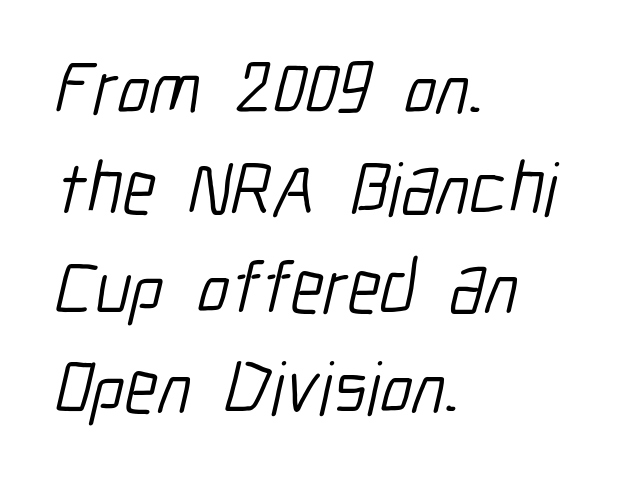
Descenders are the only things crossing below the line. This sample is left-justified, so line endings fall wherever the words run out. Proportional: the letters do not fall into vertical columns. The font sits on the lighter half of the weight spectrum, regular included.
